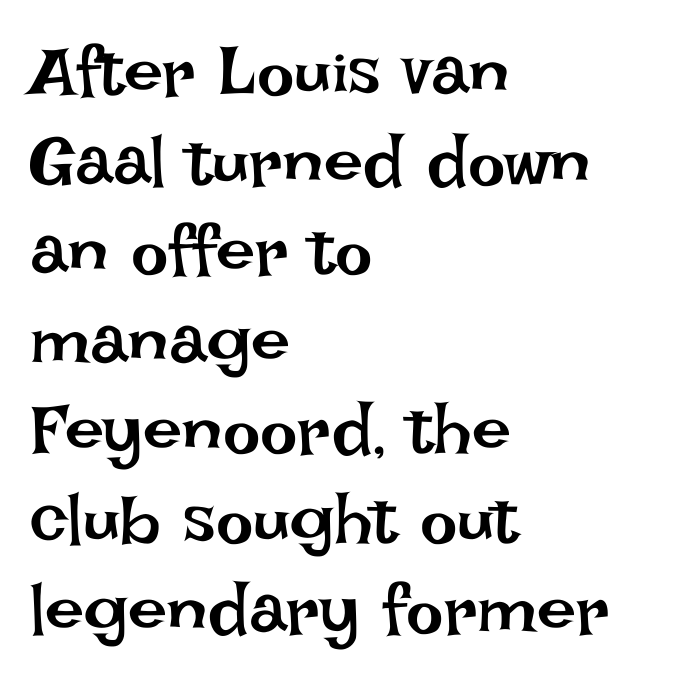
Q: Is the text bold? A: No.
Q: Is the text italic (slanted)? A: No, it is upright.
Q: Is the text underlined? A: No.
Q: How is the paragraph aligned? A: Left-aligned.
Q: Is the spacing between letters normal or unusually wide? A: Normal.
Q: Is the spacing between lines tight, normal or loose? A: Normal.
Q: Width (condensed, normal, or wide)? A: Normal.
Q: Stroke contrast? A: Low.
Q: x-height? A: Large.
Q: Monospaced? A: No.
